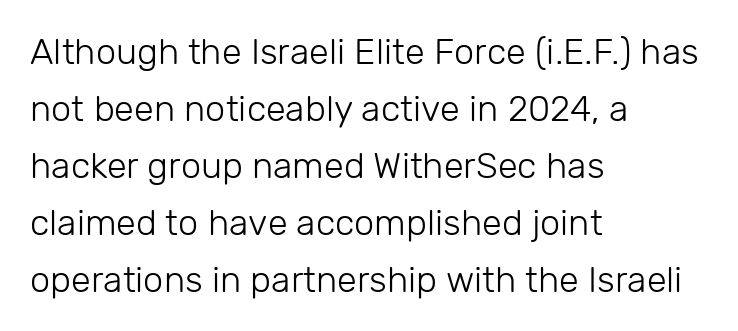
{"serif": "no", "italic": "no", "bold": "no", "weight": "light", "width": "normal", "stroke_contrast": "low", "x_height": "medium", "monospaced": "no", "underline": "no", "align": "left", "line_spacing": "normal", "line_spacing_ratio": 1.58, "letter_spacing": "normal", "letter_spacing_em": 0.0, "glyph_px": 36}
